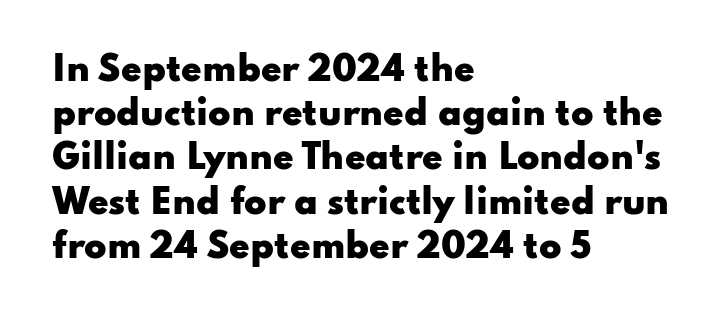
The rendering shows plain stroke endings on the letterforms — a sans-serif design. Ascenders rise straight up at ninety degrees. Character widths vary here, with narrow letters taking less room than wide ones. The line-height multiplier appears to be the usual default. Characters follow at the spacing the type designer built in. Caption: multi-line text, flush left, ragged right.
